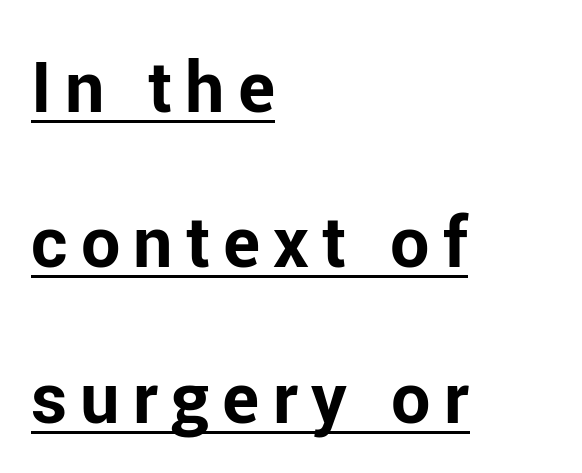
The image shows 70 px bold sans-serif type, upright; set left-aligned, loose line spacing (2.22x), underlined; low stroke contrast and a medium x-height.
